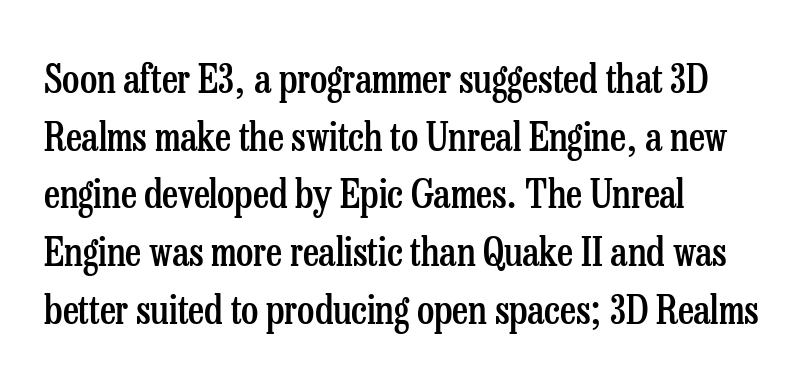
Q: Is the text bold? A: Semi-bold.
Q: Is the text italic (slanted)? A: No, it is upright.
Q: Is the typeface a serif or a sans-serif typeface? A: Serif.
Q: Is the text underlined? A: No.
Q: How is the paragraph aligned? A: Left-aligned.
Q: Is the spacing between letters normal or unusually wide? A: Normal.
Q: Is the spacing between lines tight, normal or loose? A: Normal.
Q: Width (condensed, normal, or wide)? A: Condensed.
Q: Stroke contrast? A: Low.
Q: x-height? A: Medium.
Q: Monospaced? A: No.
